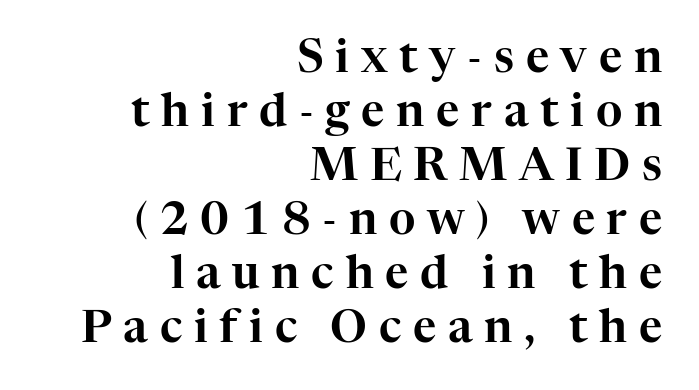
The image shows 45 px serif type, upright; set right-aligned, line spacing 1.2x, unusually wide letter spacing (+0.26 em), not underlined; high stroke contrast and a medium x-height.
